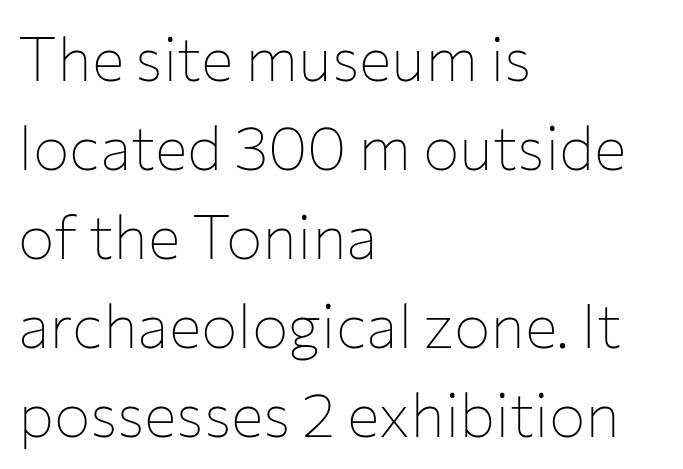
Style check: upright. Short and long lines alike share a common starting point at left. No heavy texture on the line: the type isn't bold. Vertical spacing — default. The words here are not underlined.
